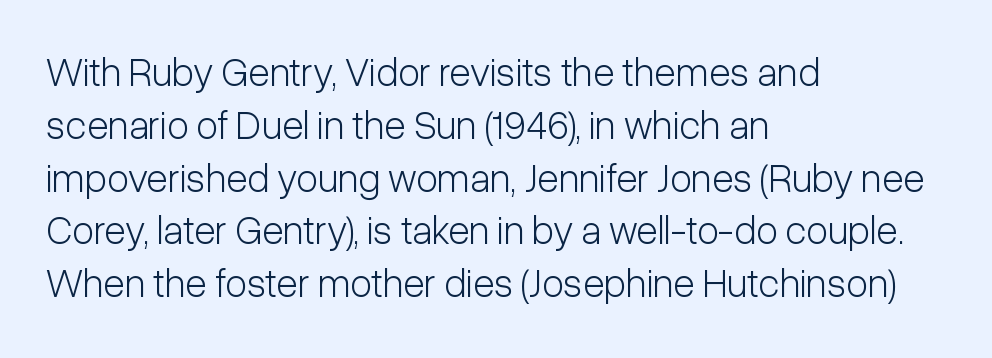
The block of text has a typical density, with ordinary space between rows. Classification — sans serif. Ascenders rise straight up at ninety degrees. You could not count columns in this text — the font is proportionally spaced. Horizontally, the lines are justified to the leading edge only. The passage shown has conventional tracking throughout.
